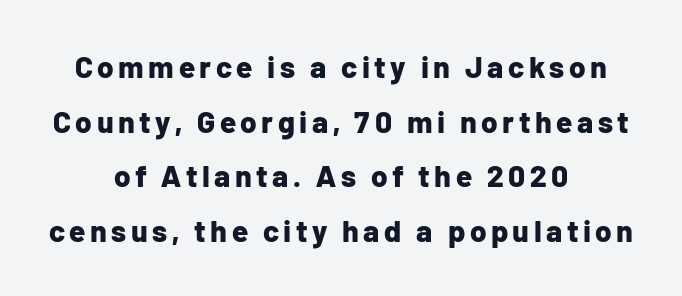
{"serif": "no", "italic": "no", "bold": "yes", "weight": "bold", "width": "normal", "stroke_contrast": "low", "x_height": "medium", "monospaced": "no", "underline": "no", "align": "center", "line_spacing_ratio": 1.82, "glyph_px": 30}
